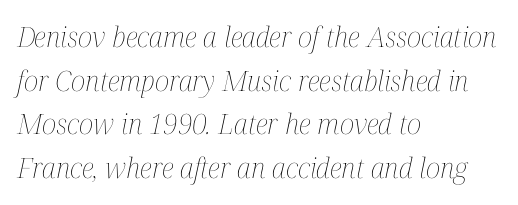
The image shows 28 px thin, condensed type, italic (leaning right); set left-aligned, normal line spacing (1.56x), normal letter spacing, not underlined; medium stroke contrast and a medium x-height.
